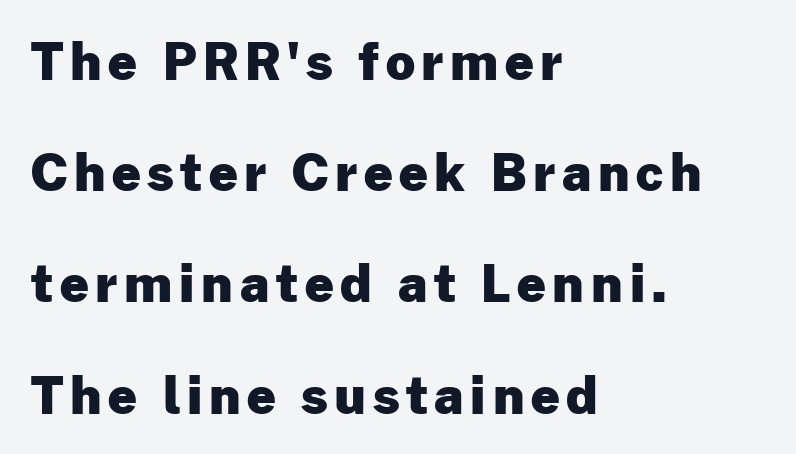
A typesetter would call this proportional, since set widths differ per character. The text block is weighted toward the left margin, trailing off unevenly rightward. Each glyph is drawn with heavy, bold strokes. Rows of type keep a wide berth in the vertical direction. You can tell it's not italic because the verticals are truly vertical.
